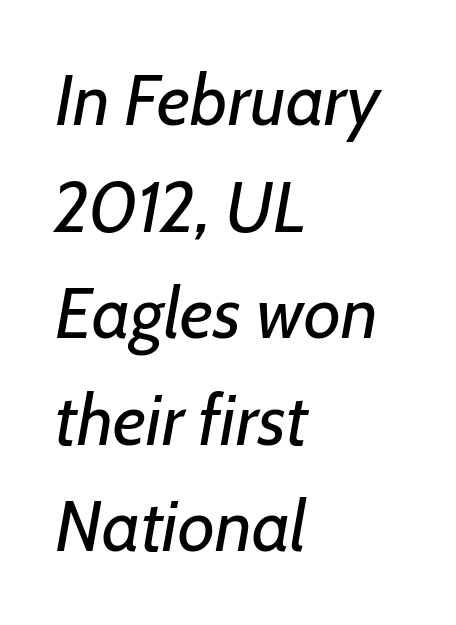
Anything drawn beneath the words? Only blank space. What stands out about the letter spacing? Nothing — it is the standard amount. This sample uses an oblique cut, with every glyph tilted off the vertical. Stroke mass is kept to a normal reading level or below. Do the characters align in a grid? No, the font is proportional.
